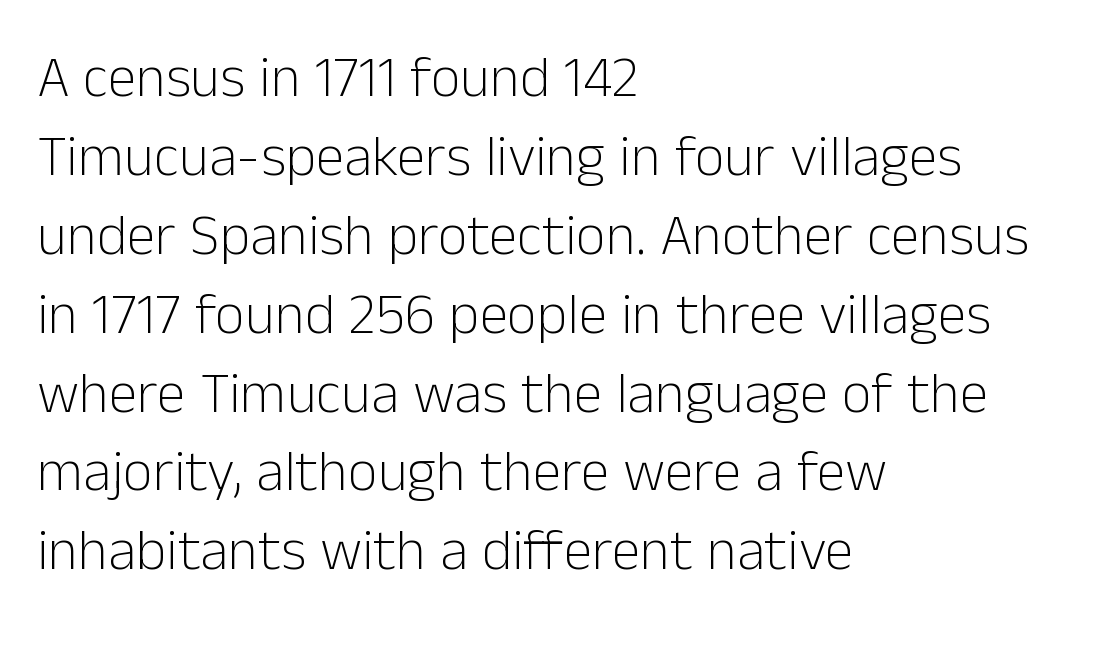
Q: Is the text bold? A: No.
Q: Is the text italic (slanted)? A: No, it is upright.
Q: Is the typeface a serif or a sans-serif typeface? A: Sans-serif.
Q: Is the text underlined? A: No.
Q: How is the paragraph aligned? A: Left-aligned.
Q: Is the spacing between letters normal or unusually wide? A: Normal.
Q: Is the spacing between lines tight, normal or loose? A: Normal.
Q: Width (condensed, normal, or wide)? A: Normal.
Q: Stroke contrast? A: Low.
Q: x-height? A: Medium.
Q: Monospaced? A: No.
